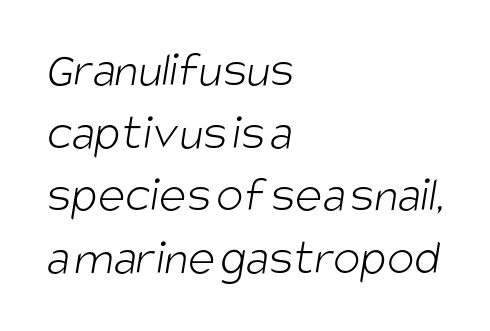
Q: Is the text bold? A: No.
Q: Is the typeface a serif or a sans-serif typeface? A: Sans-serif.
Q: Is the text underlined? A: No.
Q: How is the paragraph aligned? A: Left-aligned.
Q: Is the spacing between letters normal or unusually wide? A: Normal.
Q: Width (condensed, normal, or wide)? A: Condensed.
Q: Stroke contrast? A: Low.
Q: x-height? A: Large.
Q: Monospaced? A: No.
